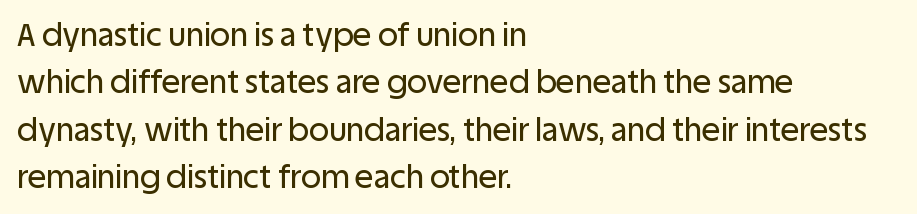
Q: Is the text italic (slanted)? A: No, it is upright.
Q: Is the typeface a serif or a sans-serif typeface? A: Sans-serif.
Q: Is the text underlined? A: No.
Q: How is the paragraph aligned? A: Left-aligned.
Q: Is the spacing between letters normal or unusually wide? A: Normal.
Q: Is the spacing between lines tight, normal or loose? A: Normal.
Q: Width (condensed, normal, or wide)? A: Normal.
Q: Stroke contrast? A: Low.
Q: x-height? A: Large.
Q: Monospaced? A: No.
